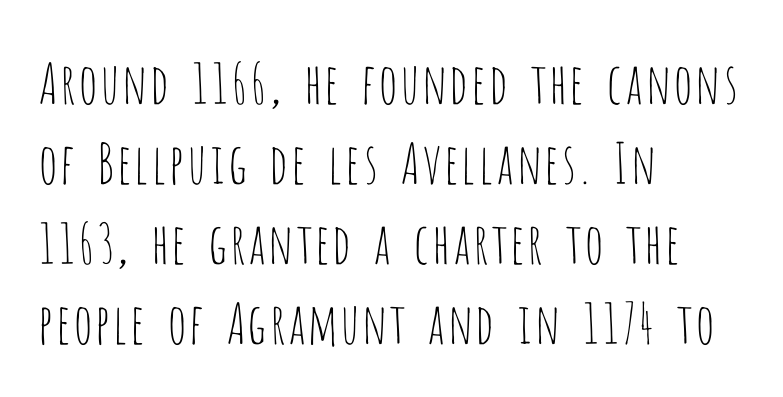
The image shows 56 px thin, condensed sans-serif type, upright; set left-aligned, normal line spacing (1.43x), normal letter spacing, not underlined; low stroke contrast and a large x-height.
